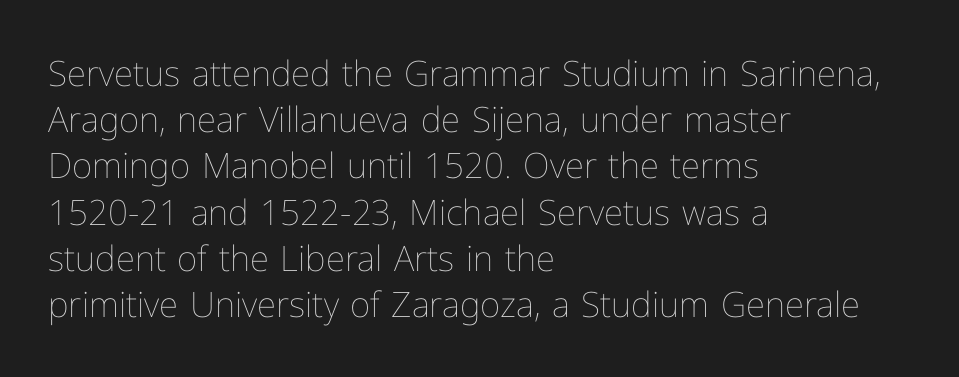
Q: Is the text bold? A: No.
Q: Is the text italic (slanted)? A: No, it is upright.
Q: Is the text underlined? A: No.
Q: How is the paragraph aligned? A: Left-aligned.
Q: Is the spacing between letters normal or unusually wide? A: Normal.
Q: Is the spacing between lines tight, normal or loose? A: Normal.
Q: Width (condensed, normal, or wide)? A: Normal.
Q: Stroke contrast? A: Low.
Q: x-height? A: Medium.
Q: Monospaced? A: No.
